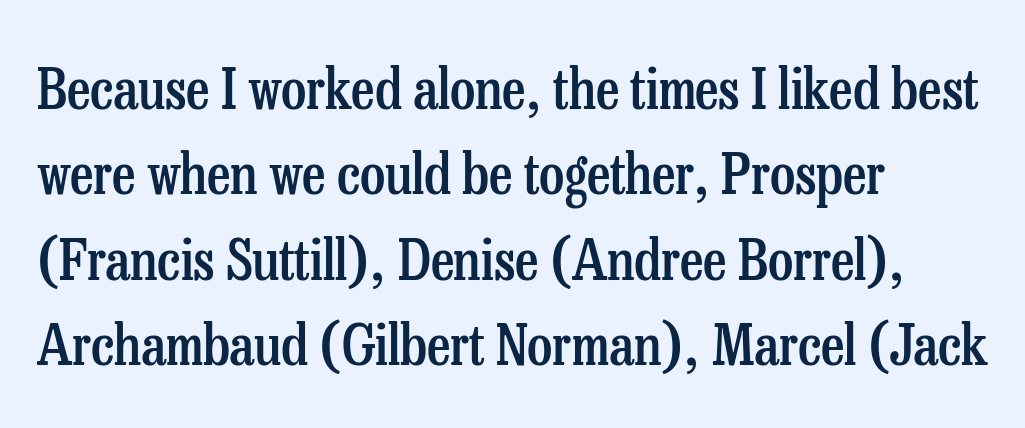
Note: serifs present on the glyphs. The rows are spaced the way most documents space them. Upright lettering throughout. Compared with typical body copy, the letter spacing here is the same. Each letter keeps its own natural width here, so spacing adapts to shape.
